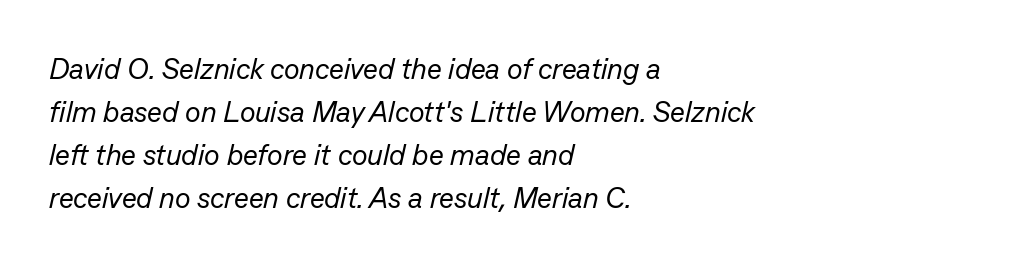
{"italic": "yes", "lean": "right", "slant_degrees": 13, "bold": "no", "weight": "regular", "width": "normal", "stroke_contrast": "low", "x_height": "medium", "monospaced": "no", "underline": "no", "align": "left", "line_spacing": "normal", "line_spacing_ratio": 1.48, "letter_spacing": "normal", "letter_spacing_em": 0.0, "glyph_px": 29}
